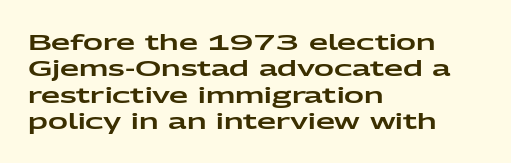
This rendering features lettering with no underline. Horizontal alignment here is leftward, the default for most running prose. These lines keep a tight, regular rhythm from letter to letter. A typesetter would mark this as roman, not italic.
